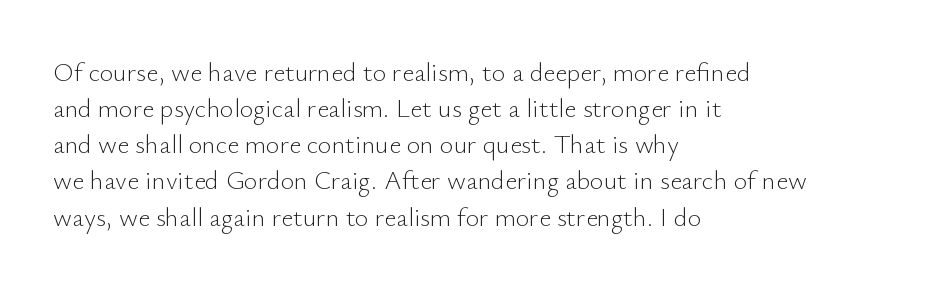
{"italic": "no", "bold": "no", "underline": "no", "align": "left", "line_spacing": "normal", "line_spacing_ratio": 1.39, "letter_spacing": "normal", "letter_spacing_em": 0.0, "glyph_px": 26}
